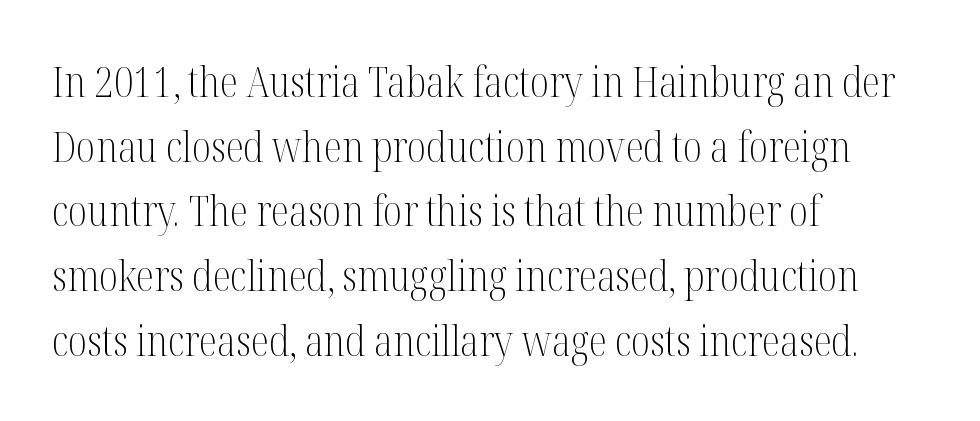
Q: Is the text bold? A: No.
Q: Is the text italic (slanted)? A: No, it is upright.
Q: Is the typeface a serif or a sans-serif typeface? A: Serif.
Q: Is the text underlined? A: No.
Q: How is the paragraph aligned? A: Left-aligned.
Q: Is the spacing between letters normal or unusually wide? A: Normal.
Q: Is the spacing between lines tight, normal or loose? A: Normal.
Q: Width (condensed, normal, or wide)? A: Condensed.
Q: Stroke contrast? A: Medium.
Q: x-height? A: Medium.
Q: Monospaced? A: No.
